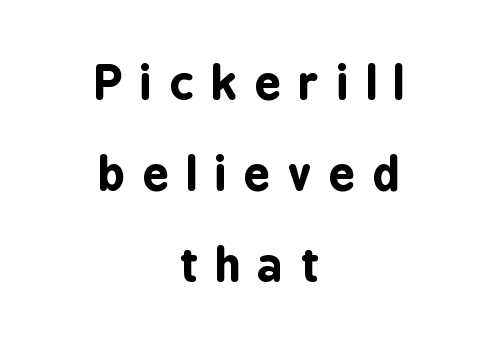
These lines are composed in type without serifs. Style check: upright. Look at the stroke-to-counter ratio: heavy, a bold. The tracking jumps out immediately: characters are airy and widely separated. The compositor balanced each line on the midline. A clean baseline with only descenders dipping below it.
